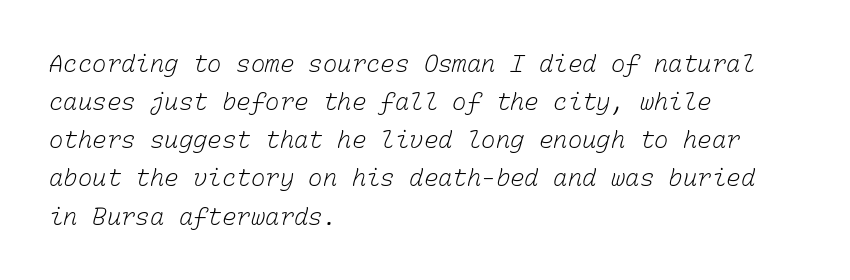
The space beneath each line is pristine and unruled. A normal amount of white space separates one row of letters from the next. Stem width sits at or under what a default text font uses. Alignment: flush left. Tracking here is standard; glyphs follow each other at the usual distance.
